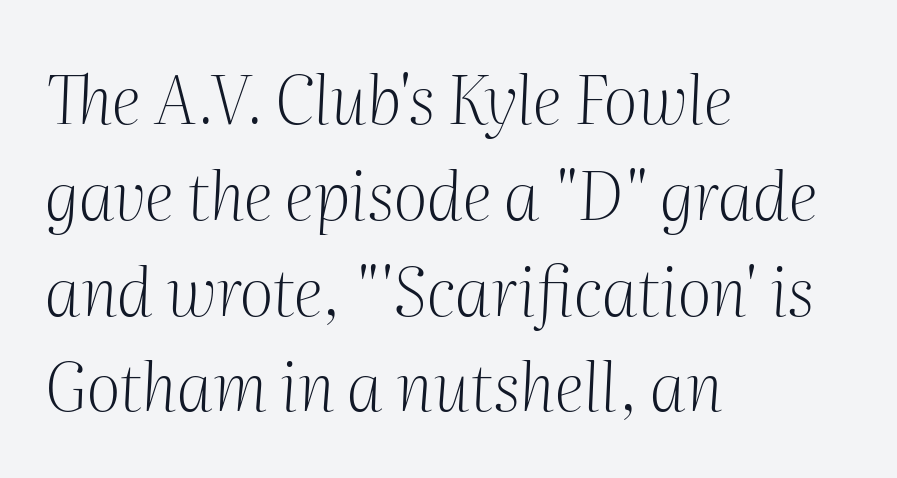
{"serif": "yes", "italic": "yes", "lean": "right", "slant_degrees": 2, "bold": "no", "weight": "light", "width": "normal", "stroke_contrast": "medium", "x_height": "medium", "monospaced": "no", "underline": "no", "align": "left", "line_spacing": "normal", "line_spacing_ratio": 1.43, "letter_spacing": "normal", "letter_spacing_em": 0.0, "glyph_px": 67}
